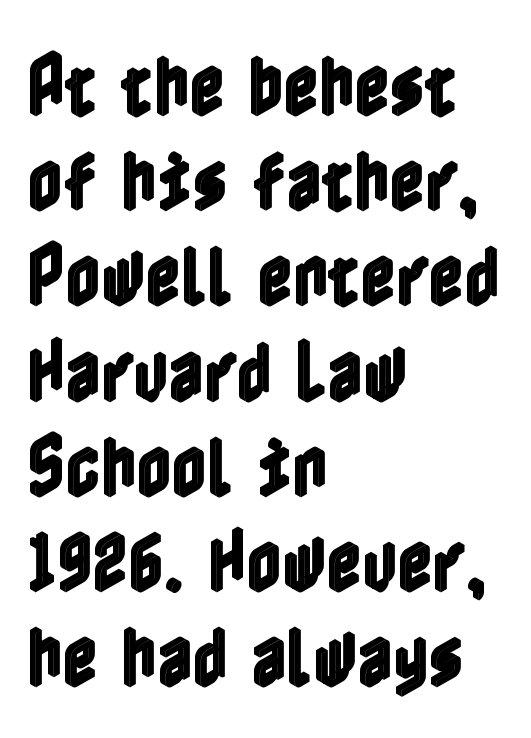
Q: Is the text italic (slanted)? A: No, it is upright.
Q: Is the text underlined? A: No.
Q: How is the paragraph aligned? A: Left-aligned.
Q: Is the spacing between letters normal or unusually wide? A: Normal.
Q: Is the spacing between lines tight, normal or loose? A: Normal.
Q: Width (condensed, normal, or wide)? A: Condensed.
Q: x-height? A: Medium.
